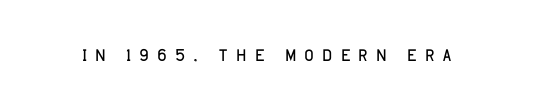
The image shows 26 px text type, upright; set unusually wide letter spacing (+0.23 em), not underlined.
